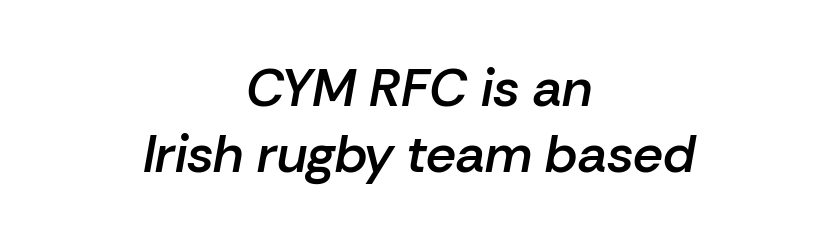
Unmarked baselines from the first word to the last. A typesetter would call this leading conventional body-copy spacing. You can tell it's italic because the verticals aren't actually vertical. The passage is arranged like a title page — every line centered. Nothing unusual about the tracking: characters are spaced as the font intends.
